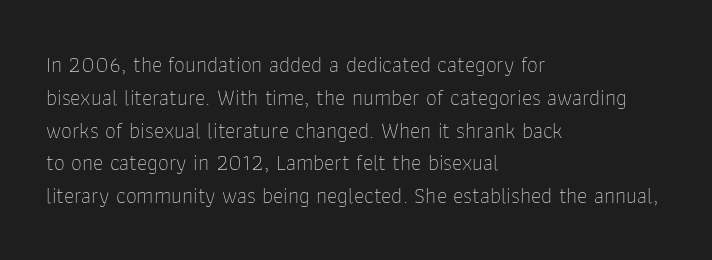
Q: Is the text bold? A: No.
Q: Is the text italic (slanted)? A: No, it is upright.
Q: Is the text underlined? A: No.
Q: How is the paragraph aligned? A: Left-aligned.
Q: Is the spacing between letters normal or unusually wide? A: Normal.
Q: Is the spacing between lines tight, normal or loose? A: Normal.
